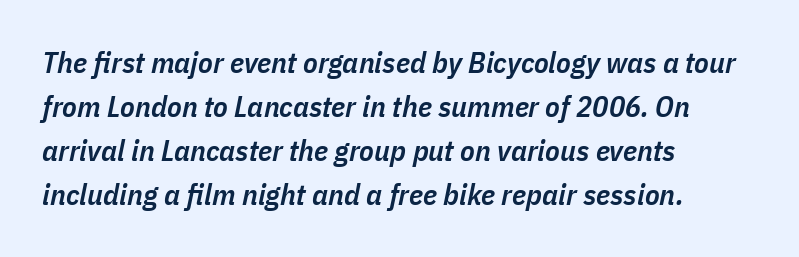
The paragraph has a hard left edge and a soft right edge. Bold? Not quite — semibold, heavier than regular but stopping short. The space directly below the letters is spotless. Whoever set this chose a conventional vertical rhythm. In terms of posture, this sample is oblique. Tracking here is standard; glyphs follow each other at the usual distance.
